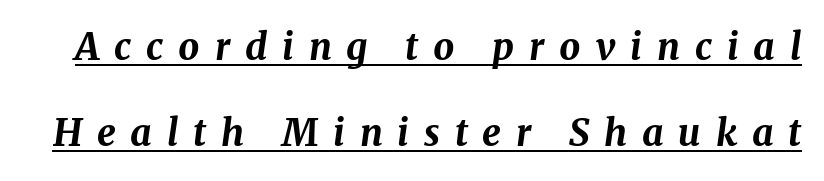
The image shows 37 px bold type, italic (leaning right); set loose line spacing (2.33x), unusually wide letter spacing (+0.4 em), underlined; medium stroke contrast and a medium x-height.
